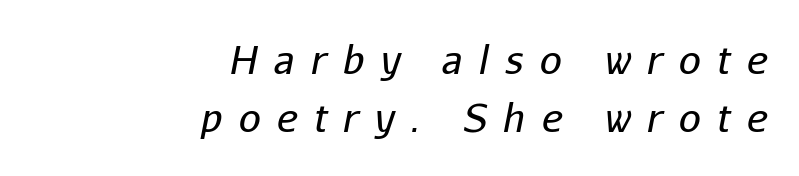
{"italic": "yes", "lean": "right", "slant_degrees": 11, "bold": "no", "weight": "regular", "width": "normal", "stroke_contrast": "low", "x_height": "medium", "monospaced": "no", "underline": "no", "align": "right", "line_spacing": "normal", "line_spacing_ratio": 1.49, "letter_spacing": "wide", "letter_spacing_em": 0.42, "glyph_px": 39}
